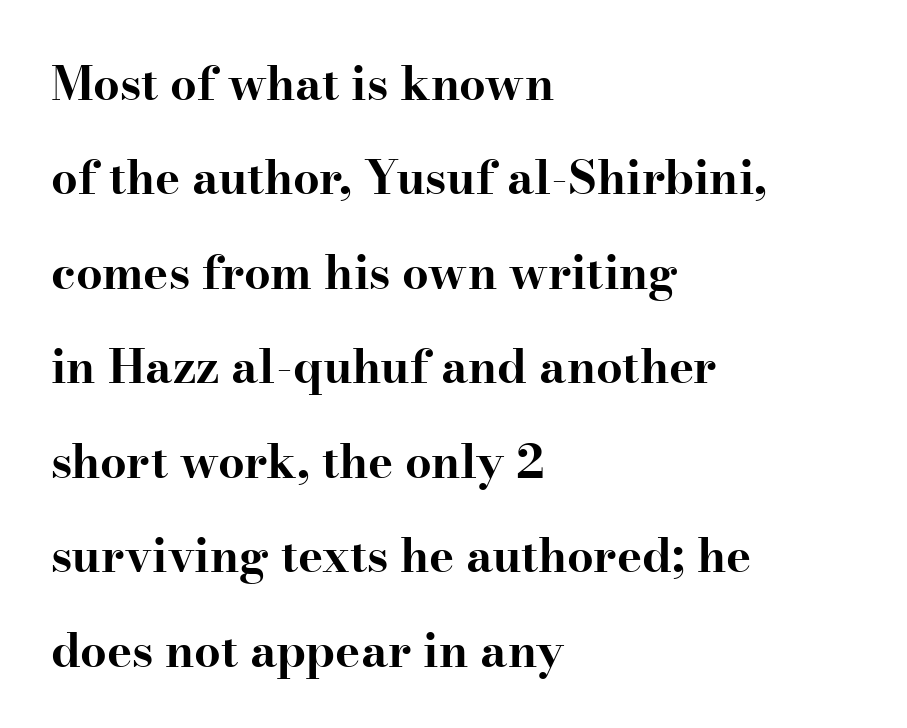
The image shows 47 px bold, wide serif type, upright; set left-aligned, loose line spacing (2.01x), normal letter spacing, not underlined; high stroke contrast and a small x-height.
